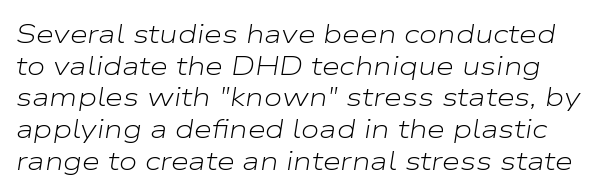
{"italic": "yes", "lean": "right", "slant_degrees": 9, "bold": "no", "underline": "no", "line_spacing_ratio": 1.22, "letter_spacing": "normal", "letter_spacing_em": 0.0, "glyph_px": 26}
